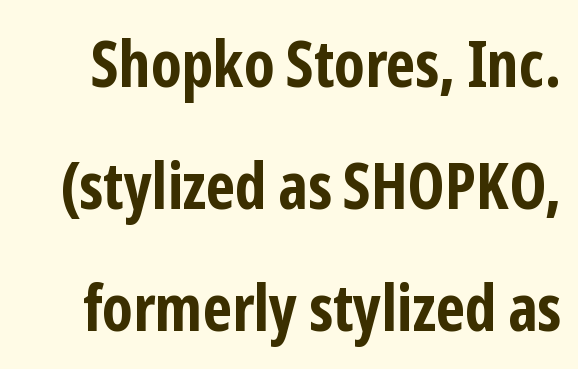
Q: Is the text bold? A: Yes.
Q: Is the text italic (slanted)? A: No, it is upright.
Q: Is the typeface a serif or a sans-serif typeface? A: Sans-serif.
Q: Is the text underlined? A: No.
Q: Is the spacing between letters normal or unusually wide? A: Normal.
Q: Width (condensed, normal, or wide)? A: Condensed.
Q: Stroke contrast? A: Low.
Q: x-height? A: Medium.
Q: Monospaced? A: No.
